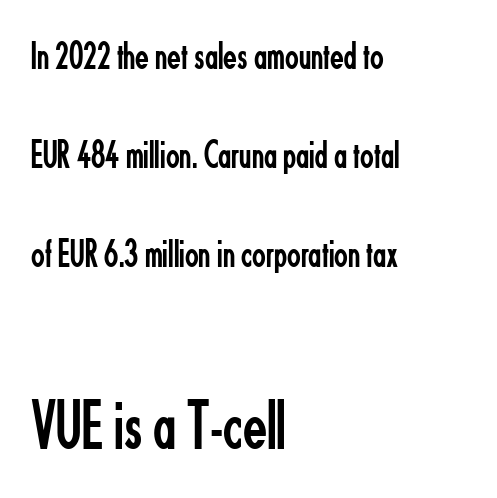
Q: Is the text bold? A: No.
Q: Is the text italic (slanted)? A: No, it is upright.
Q: Is the typeface a serif or a sans-serif typeface? A: Sans-serif.
Q: Is the text underlined? A: No.
Q: How is the paragraph aligned? A: Left-aligned.
Q: Is the spacing between letters normal or unusually wide? A: Normal.
Q: Is the spacing between lines tight, normal or loose? A: Loose.
Q: Which block of text is set in a larger size, the first (top) or the second (bottom)? A: The second (bottom) one.
Q: Width (condensed, normal, or wide)? A: Condensed.
Q: Stroke contrast? A: Low.
Q: x-height? A: Small.
Q: Monospaced? A: No.
